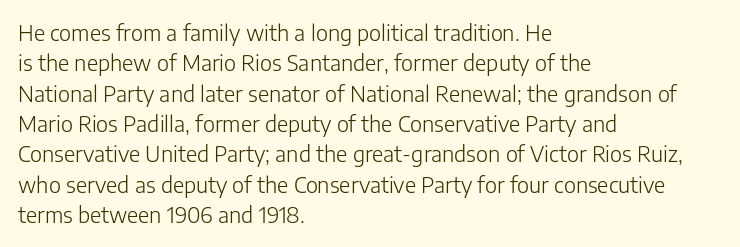
{"italic": "no", "bold": "no", "underline": "no", "align": "left", "line_spacing": "normal", "line_spacing_ratio": 1.38, "letter_spacing": "normal", "letter_spacing_em": 0.0, "glyph_px": 22}
